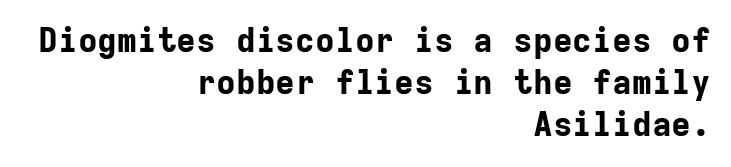
Q: Is the text bold? A: Yes.
Q: Is the text italic (slanted)? A: No, it is upright.
Q: Is the typeface a serif or a sans-serif typeface? A: Sans-serif.
Q: Is the text underlined? A: No.
Q: How is the paragraph aligned? A: Right-aligned.
Q: Is the spacing between letters normal or unusually wide? A: Normal.
Q: Is the spacing between lines tight, normal or loose? A: Normal.
Q: Width (condensed, normal, or wide)? A: Normal.
Q: Stroke contrast? A: Low.
Q: x-height? A: Medium.
Q: Monospaced? A: Yes.
